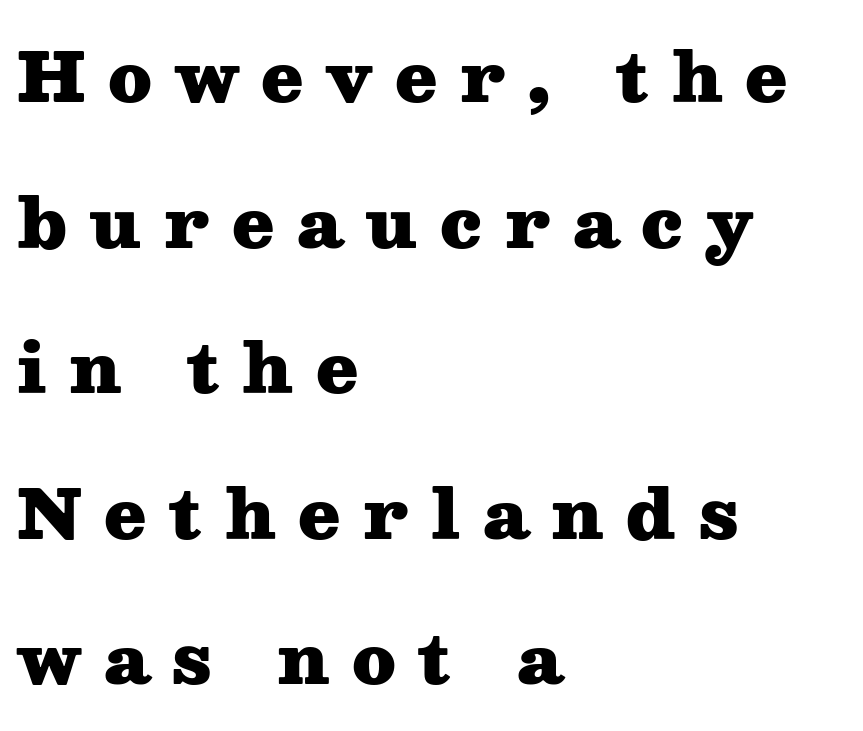
The image shows 68 px heavy, wide serif type, upright; set left-aligned, loose line spacing (2.14x), unusually wide letter spacing (+0.33 em), not underlined; medium stroke contrast and a medium x-height.
